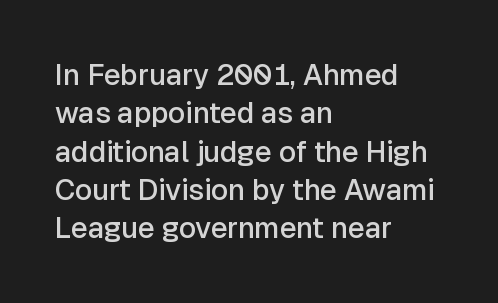
The image shows 29 px semibold sans-serif type, upright; set left-aligned, normal line spacing (1.32x), normal letter spacing, not underlined; low stroke contrast and a medium x-height.
